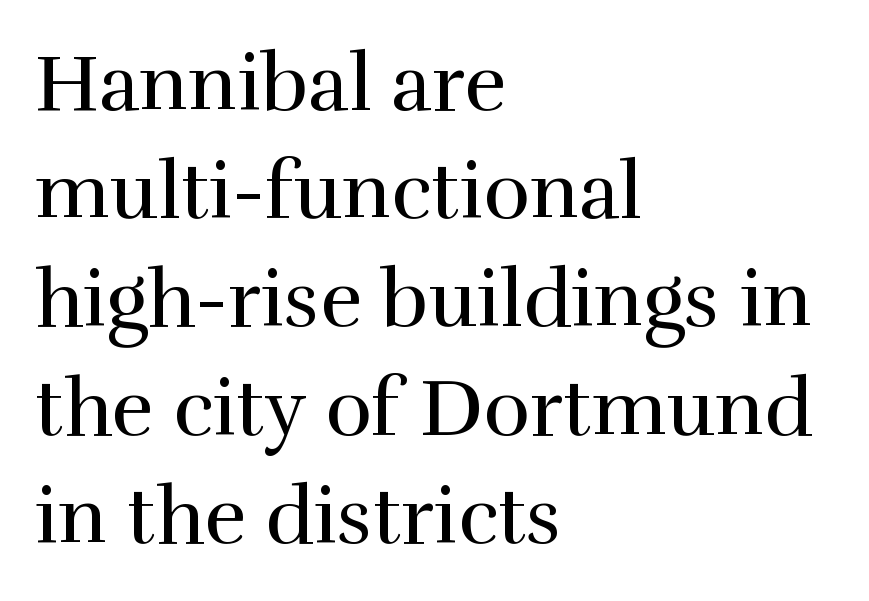
Q: Is the text bold? A: No.
Q: Is the text italic (slanted)? A: No, it is upright.
Q: Is the typeface a serif or a sans-serif typeface? A: Serif.
Q: Is the text underlined? A: No.
Q: How is the paragraph aligned? A: Left-aligned.
Q: Is the spacing between letters normal or unusually wide? A: Normal.
Q: Is the spacing between lines tight, normal or loose? A: Normal.
Q: Width (condensed, normal, or wide)? A: Normal.
Q: x-height? A: Medium.
Q: Monospaced? A: No.
